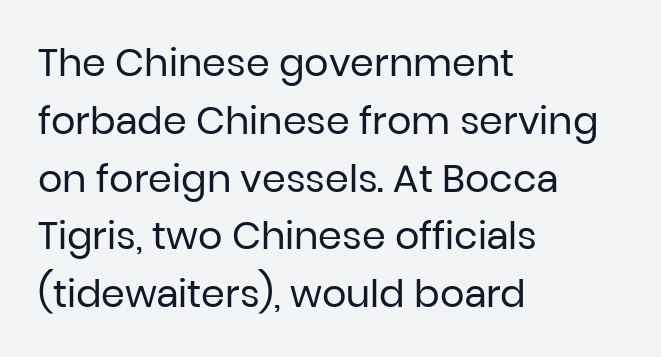
Q: Is the text bold? A: No.
Q: Is the text italic (slanted)? A: No, it is upright.
Q: Is the typeface a serif or a sans-serif typeface? A: Sans-serif.
Q: Is the text underlined? A: No.
Q: How is the paragraph aligned? A: Left-aligned.
Q: Is the spacing between letters normal or unusually wide? A: Normal.
Q: Is the spacing between lines tight, normal or loose? A: Normal.
Q: Width (condensed, normal, or wide)? A: Normal.
Q: Stroke contrast? A: Low.
Q: x-height? A: Medium.
Q: Monospaced? A: No.
